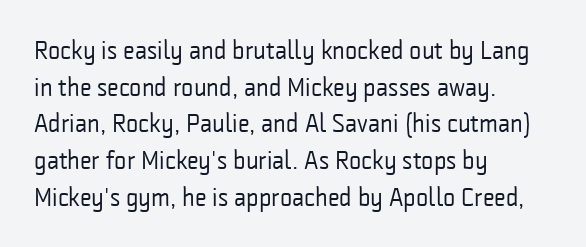
The image shows 26 px text type, upright; set left-aligned, normal line spacing (1.41x), normal letter spacing, not underlined.
